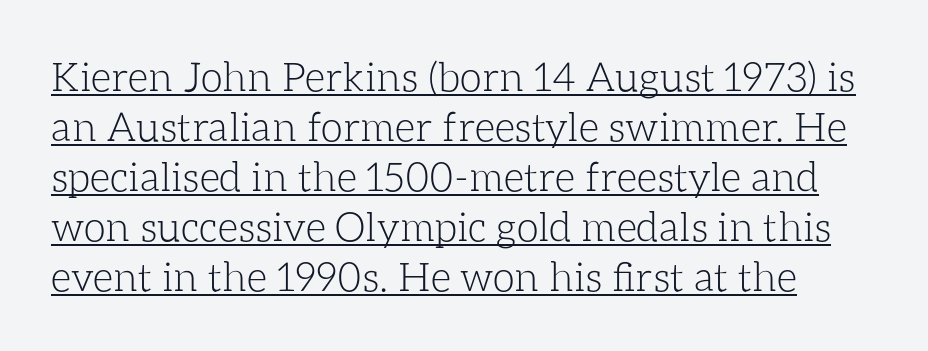
Unbolded letterforms with no extra heft. A typesetter would call this proportional, since set widths differ per character. Decoration check: the copy is underlined. The letterforms sit shoulder to shoulder at normal distance. Designer's note — italics off, roman on. Notice how descenders clear the ascenders below comfortably — that's standard leading.
